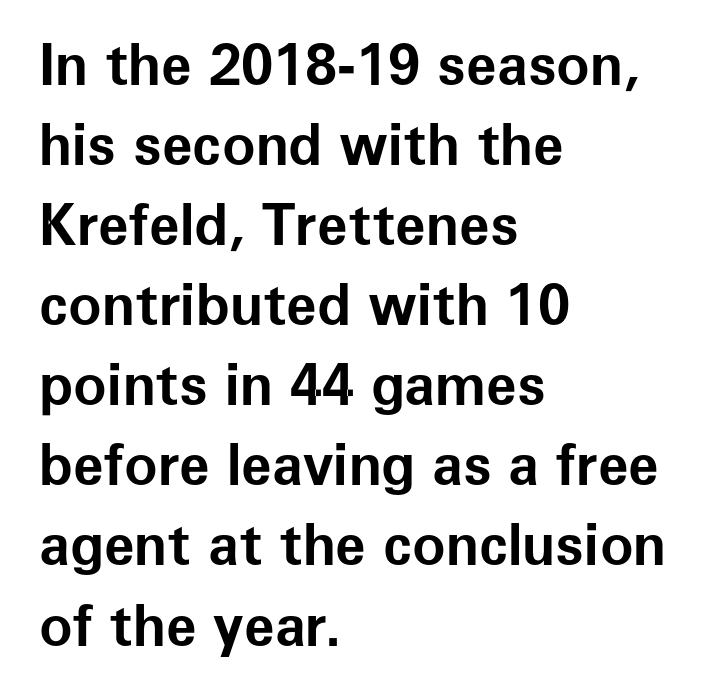
The typesetter chose a ragged-right arrangement here. Rule under the text: the space is simply empty. Serifs: no, the terminals of the letterforms are clean. Is there much room between lines? A standard amount, neither cramped nor airy.
